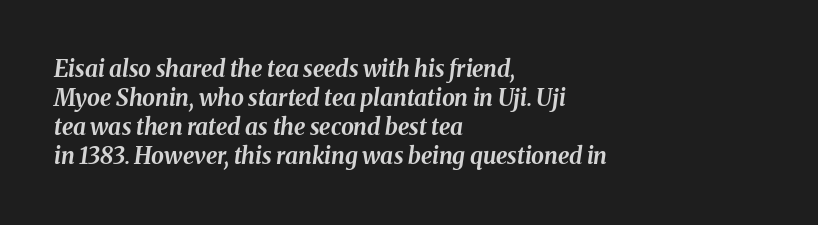
Q: Is the text bold? A: Yes.
Q: Is the text italic (slanted)? A: Yes, it leans right by about 8 degrees.
Q: Is the text underlined? A: No.
Q: How is the paragraph aligned? A: Left-aligned.
Q: Is the spacing between letters normal or unusually wide? A: Normal.
Q: Is the spacing between lines tight, normal or loose? A: Normal.
